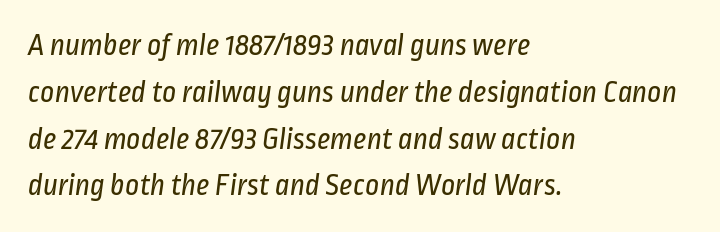
Letters rest on an invisible, unmarked baseline. No extra ink here — the face is not bold. Nothing unusual about the tracking: characters are spaced as the font intends. Visually the block forms a straight wall on the left and a jagged coastline on the right. The line-height multiplier appears to be the usual default.
